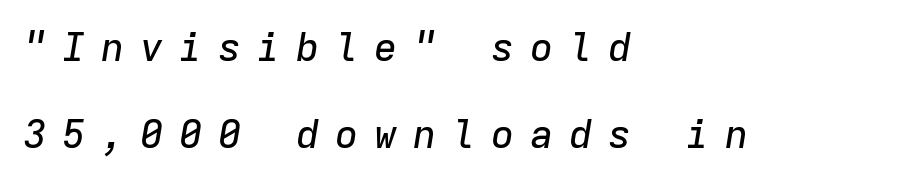
{"italic": "yes", "lean": "right", "slant_degrees": 9, "width": "normal", "stroke_contrast": "low", "x_height": "medium", "monospaced": "yes", "underline": "no", "align": "left", "line_spacing": "loose", "line_spacing_ratio": 2.22, "letter_spacing": "wide", "letter_spacing_em": 0.4, "glyph_px": 39}
